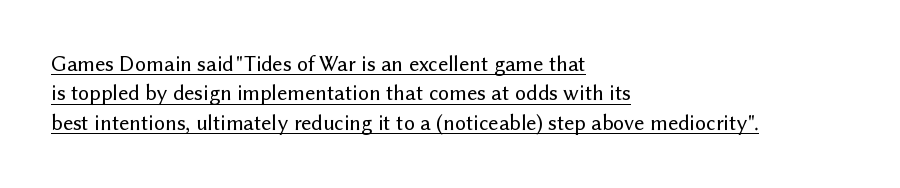
In terms of posture, this sample is upright. Honestly, the underline is the first thing you notice here. Successive baselines arrive at the customary interval. Line beginnings align vertically; line endings do not. Students, note that the glyphs here touch the page at normal intervals.
